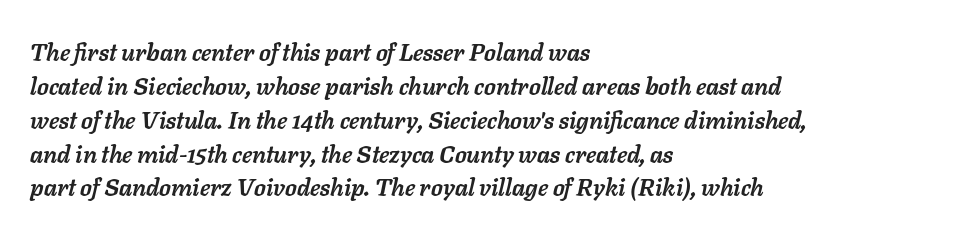
Q: Is the text bold? A: Yes.
Q: Is the text italic (slanted)? A: Yes, it leans right by about 11 degrees.
Q: Is the text underlined? A: No.
Q: How is the paragraph aligned? A: Left-aligned.
Q: Is the spacing between letters normal or unusually wide? A: Normal.
Q: Is the spacing between lines tight, normal or loose? A: Normal.
